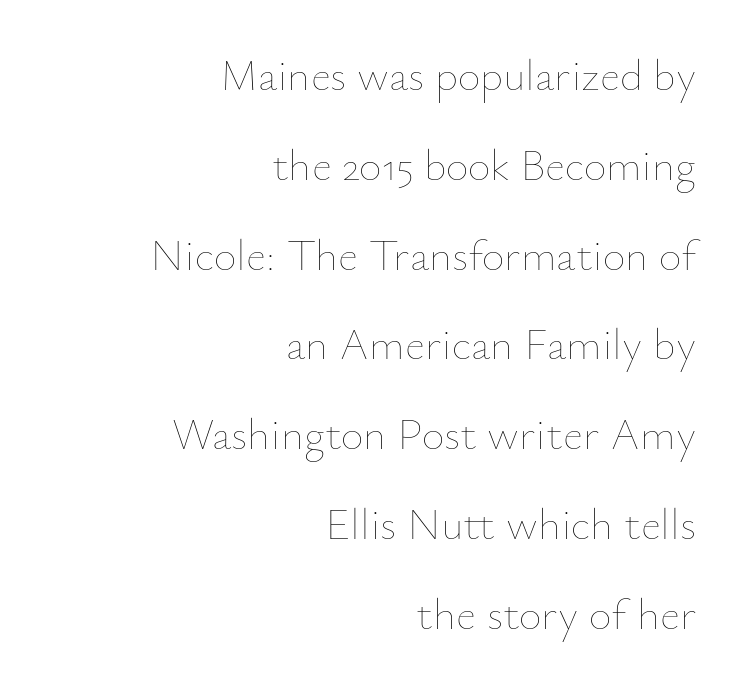
Q: Is the text bold? A: No.
Q: Is the text italic (slanted)? A: No, it is upright.
Q: Is the text underlined? A: No.
Q: How is the paragraph aligned? A: Right-aligned.
Q: Is the spacing between letters normal or unusually wide? A: Normal.
Q: Is the spacing between lines tight, normal or loose? A: Loose.
Q: Width (condensed, normal, or wide)? A: Normal.
Q: Stroke contrast? A: Low.
Q: x-height? A: Small.
Q: Monospaced? A: No.
